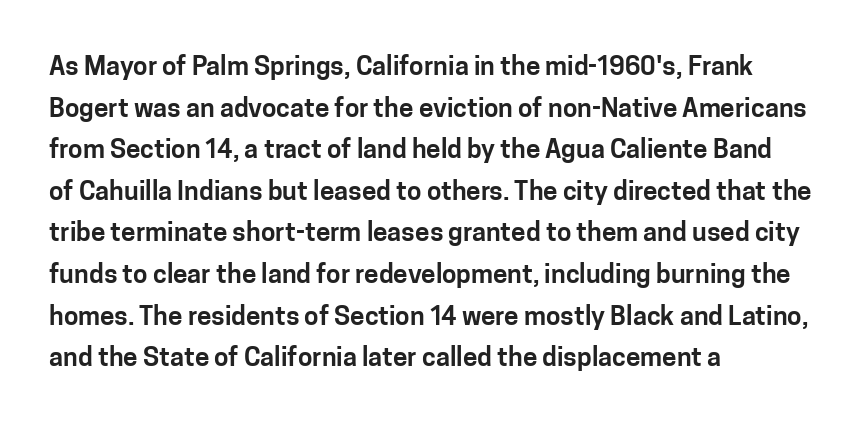
The glyphs are unaccompanied by any horizontal stroke below them. Nope, not italic — everything's standing straight. This sample keeps an unexceptional amount of space between lines. The lines are quadded left. Characters follow at the spacing the type designer built in.
